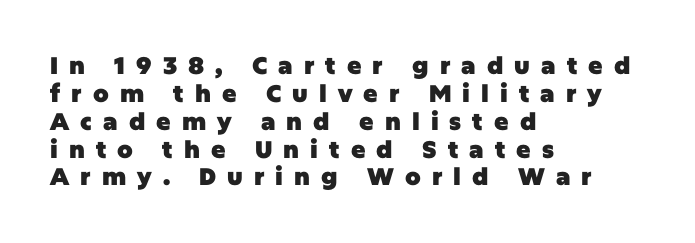
This is the regular roman posture of the typeface. Typeset ragged right — the left edge is the straight one. This rendering widens character spacing well past its baseline value. What weight is shown? A full bold with thick strokes. The words here are not underlined.
